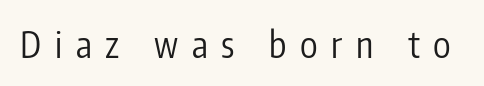
Q: Is the text bold? A: No.
Q: Is the text italic (slanted)? A: No, it is upright.
Q: Is the typeface a serif or a sans-serif typeface? A: Sans-serif.
Q: Is the text underlined? A: No.
Q: Is the spacing between letters normal or unusually wide? A: Unusually wide.
Q: Width (condensed, normal, or wide)? A: Condensed.
Q: Stroke contrast? A: Low.
Q: x-height? A: Medium.
Q: Monospaced? A: No.
